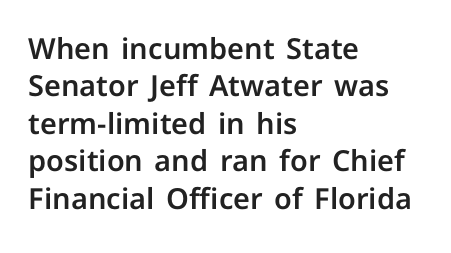
{"serif": "no", "italic": "no", "width": "normal", "stroke_contrast": "low", "x_height": "medium", "monospaced": "no", "underline": "no", "align": "left", "line_spacing": "normal", "line_spacing_ratio": 1.29, "letter_spacing": "normal", "letter_spacing_em": 0.0, "glyph_px": 29}
